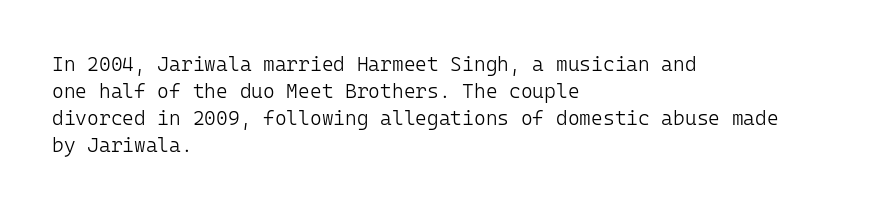
This sample uses an upright cut, with every glyph sitting square on the baseline. Reading down the column, the eye jumps a familiar distance to each next line. The horizontal fit of the characters is conventional and even. This is not heavy type; no bold has been used.
